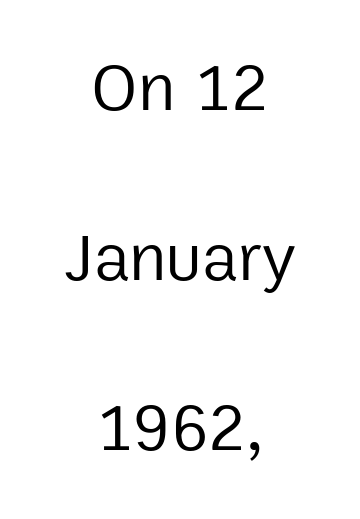
This sample has the flowing, uneven cadence of proportional lettering. What's the leading like? Stretched, with rows far apart. Nothing sits at the stroke ends, so this counts as sans-serif. Decoration check: the copy has no underline.
